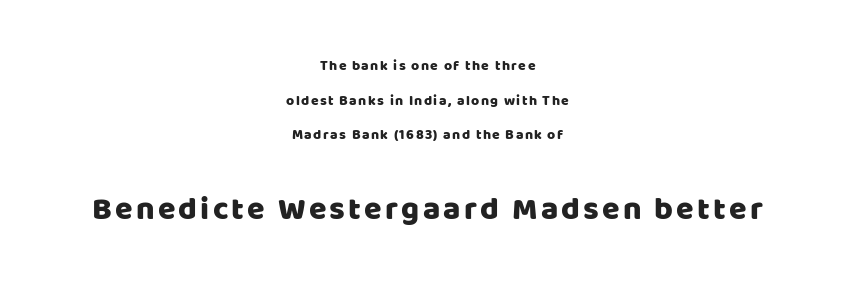
{"serif": "no", "italic": "no", "width": "normal", "stroke_contrast": "low", "x_height": "large", "monospaced": "no", "underline": "no", "align": "center", "line_spacing": "loose", "line_spacing_ratio": 2.48, "larger_block": "second", "size_ratio": 2.29, "glyph_px": 32}
